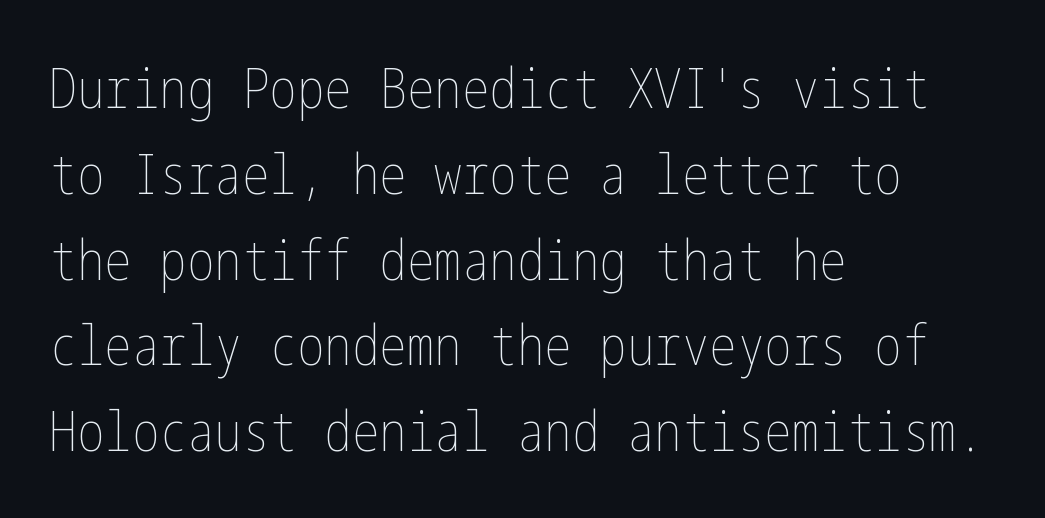
Q: Is the text bold? A: No.
Q: Is the text italic (slanted)? A: No, it is upright.
Q: Is the text underlined? A: No.
Q: How is the paragraph aligned? A: Left-aligned.
Q: Is the spacing between letters normal or unusually wide? A: Normal.
Q: Is the spacing between lines tight, normal or loose? A: Normal.
Q: Width (condensed, normal, or wide)? A: Condensed.
Q: Stroke contrast? A: Low.
Q: x-height? A: Medium.
